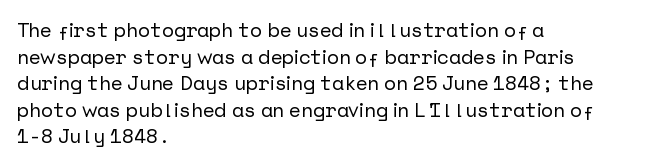
Q: Is the text italic (slanted)? A: No, it is upright.
Q: Is the text underlined? A: No.
Q: How is the paragraph aligned? A: Left-aligned.
Q: Is the spacing between letters normal or unusually wide? A: Normal.
Q: Is the spacing between lines tight, normal or loose? A: Normal.
